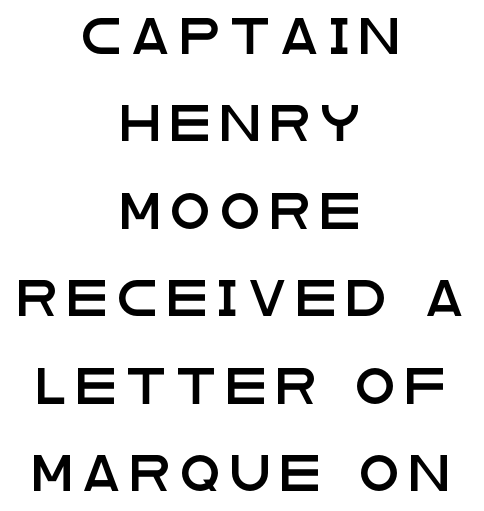
It's the straight-up-and-down kind of type. Centered paragraph, ragged on both sides. Descender tails drop into unmarked territory. Does the leading feel generous? Absolutely, it's lavish.
